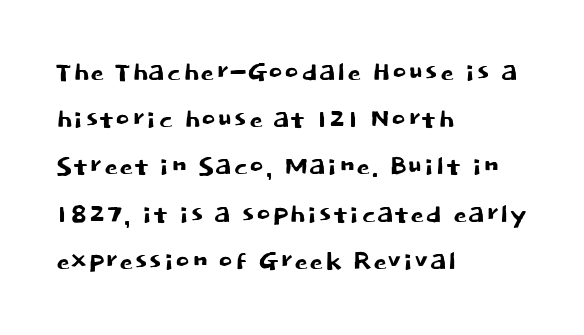
{"serif": "no", "italic": "no", "width": "normal", "stroke_contrast": "low", "x_height": "large", "monospaced": "no", "underline": "no", "align": "left", "line_spacing": "normal", "line_spacing_ratio": 1.35, "letter_spacing": "normal", "letter_spacing_em": 0.0, "glyph_px": 35}
